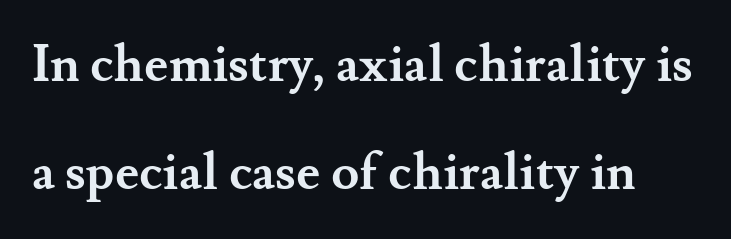
{"serif": "yes", "italic": "no", "bold": "yes", "weight": "semibold", "width": "normal", "stroke_contrast": "medium", "x_height": "small", "monospaced": "no", "underline": "no", "line_spacing": "loose", "line_spacing_ratio": 2.11, "letter_spacing": "normal", "letter_spacing_em": 0.0, "glyph_px": 51}
